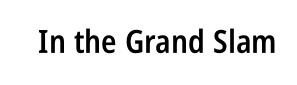
The designer went with a sans here, leaving each stem footless. Beneath every word, the page is bare. Proportional: the letters do not fall into vertical columns. Stroke thickness is moderately raised; the sample reads as semibold.
